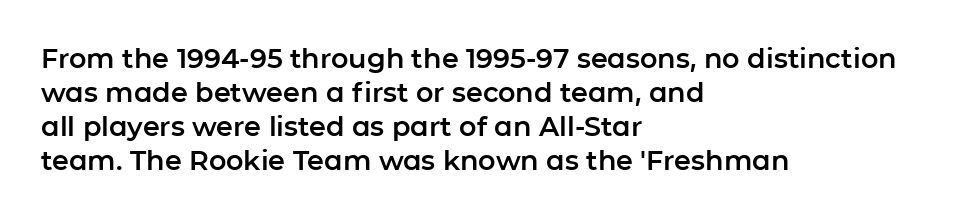
{"italic": "no", "underline": "no", "align": "left", "line_spacing": "normal", "line_spacing_ratio": 1.26, "letter_spacing": "normal", "letter_spacing_em": 0.0, "glyph_px": 27}
